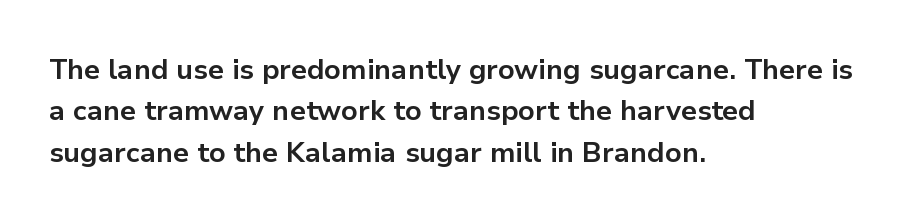
The rendering uses natural spacing where letterforms have individual widths. The leading is moderate, giving the passage an even texture. Does extra space separate the letters? No, they use regular spacing. The letters carry no serifs — their stems end cleanly without finishing strokes. Casual observation: everything's shoved over to the left. Tall strokes in this sample are plumb rather than angled.
